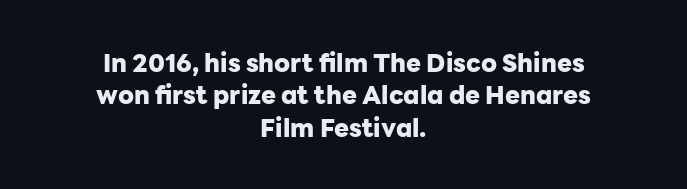
{"italic": "no", "bold": "yes", "underline": "no", "align": "center", "line_spacing": "normal", "line_spacing_ratio": 1.3, "letter_spacing": "normal", "letter_spacing_em": 0.0, "glyph_px": 25}
